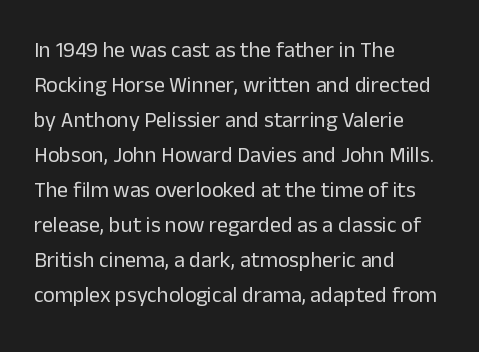
Q: Is the text bold? A: No.
Q: Is the text italic (slanted)? A: No, it is upright.
Q: Is the text underlined? A: No.
Q: How is the paragraph aligned? A: Left-aligned.
Q: Is the spacing between letters normal or unusually wide? A: Normal.
Q: Is the spacing between lines tight, normal or loose? A: Normal.
